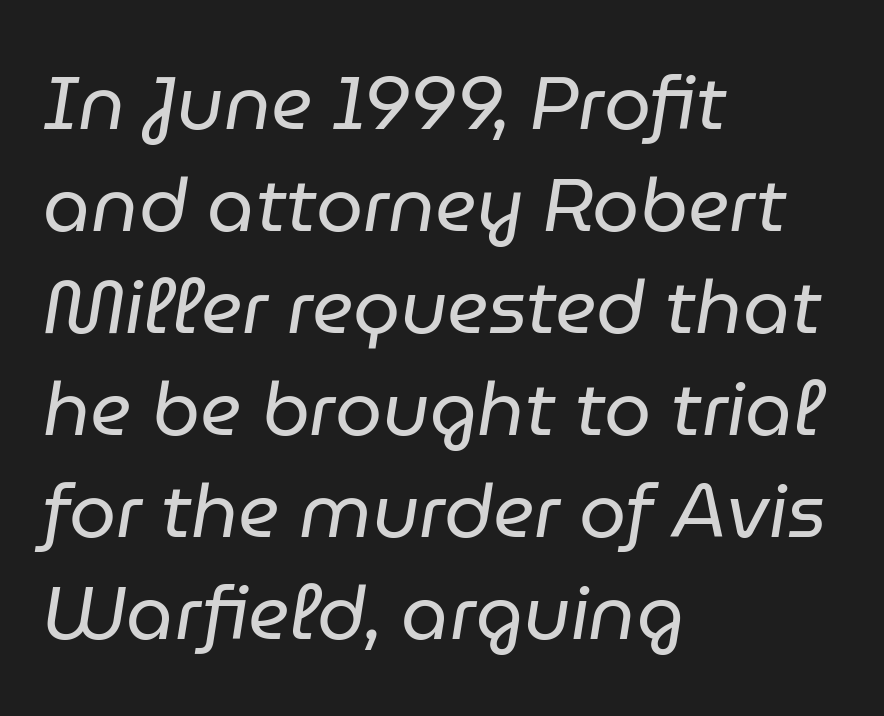
Horizontal alignment here is leftward, the default for most running prose. If you measured baseline to baseline, you'd find a middling distance. Words float on clear page, feet unadorned. The gaps between neighbouring characters are ordinary and unremarkable. No extra ink here — the face is not bold. Varying glyph widths throughout — classic text-font behaviour.
